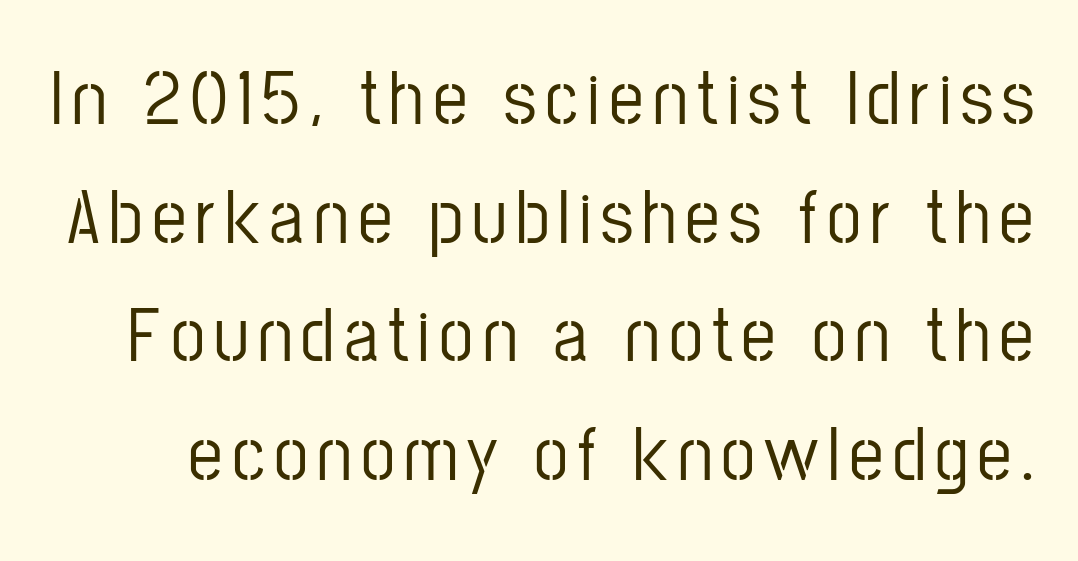
Whoever set this chose a conventional vertical rhythm. Looks like regular typesetting: each glyph gets only the width it needs. The typography opts for an upright posture over an oblique one. Each letter's strokes conclude bluntly, with no projecting serifs. Any mark beneath the type? The region is blank.
